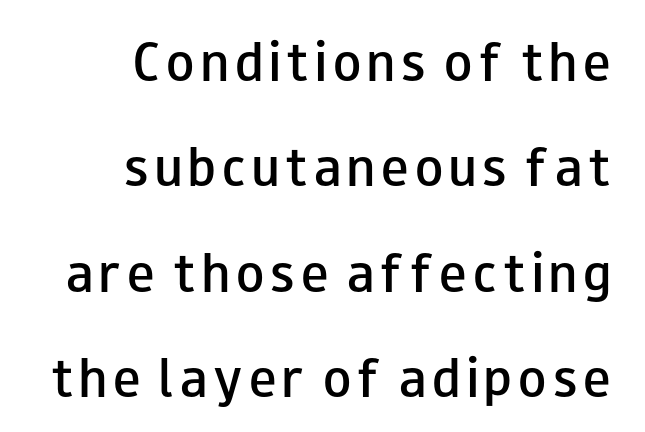
{"serif": "no", "italic": "no", "bold": "semi", "weight": "semibold", "width": "wide", "stroke_contrast": "low", "x_height": "small", "monospaced": "no", "underline": "no", "align": "right", "line_spacing": "loose", "line_spacing_ratio": 2.29, "glyph_px": 46}
